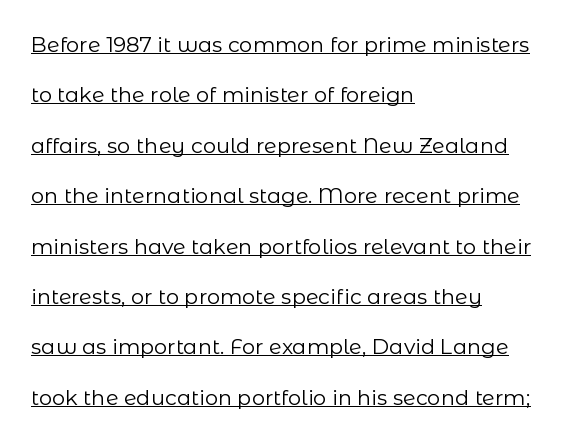
{"italic": "no", "bold": "no", "underline": "yes", "align": "left", "line_spacing": "loose", "line_spacing_ratio": 2.4, "letter_spacing": "normal", "letter_spacing_em": 0.0, "glyph_px": 21}
